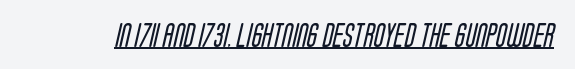
The image shows 24 px text type; set normal letter spacing, underlined.
